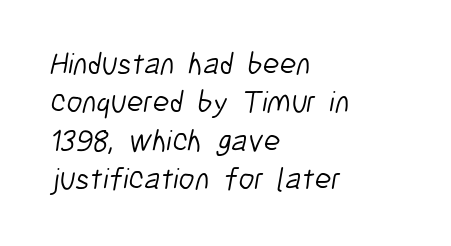
{"serif": "no", "bold": "no", "weight": "light", "width": "condensed", "stroke_contrast": "low", "x_height": "medium", "monospaced": "no", "underline": "no", "align": "left", "line_spacing_ratio": 1.24, "letter_spacing": "normal", "letter_spacing_em": 0.0, "glyph_px": 31}
